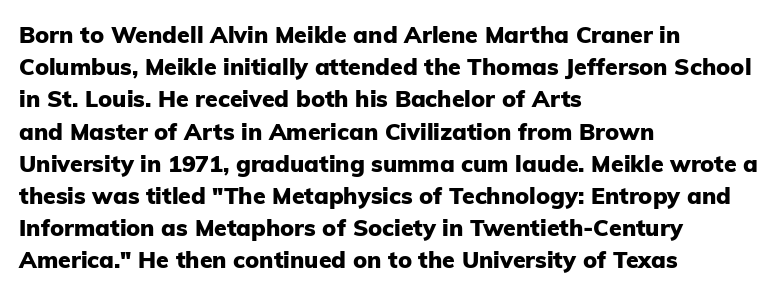
{"italic": "no", "bold": "yes", "underline": "no", "align": "left", "line_spacing": "normal", "line_spacing_ratio": 1.4, "letter_spacing": "normal", "letter_spacing_em": 0.0, "glyph_px": 23}
